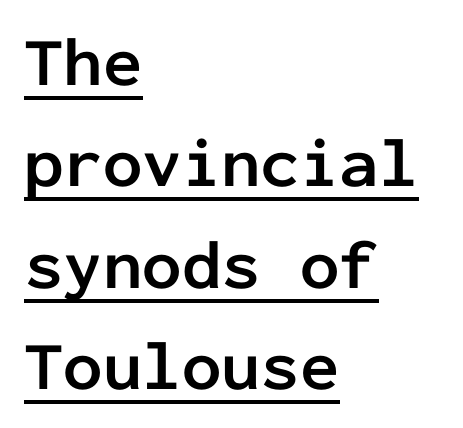
The image shows 70 px semibold sans-serif type, upright, monospaced; set left-aligned, normal line spacing (1.45x), normal letter spacing, underlined; low stroke contrast and a medium x-height.
